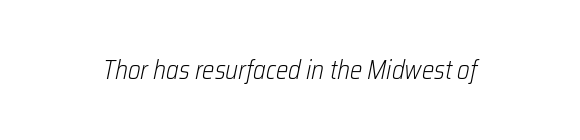
Q: Is the text bold? A: No.
Q: Is the text italic (slanted)? A: Yes, it leans right by about 12 degrees.
Q: Is the text underlined? A: No.
Q: Is the spacing between letters normal or unusually wide? A: Normal.
